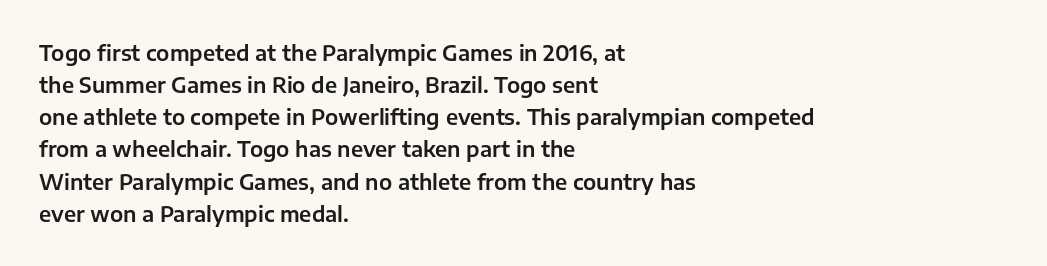
{"italic": "no", "underline": "no", "align": "left", "line_spacing": "normal", "line_spacing_ratio": 1.53, "letter_spacing": "normal", "letter_spacing_em": 0.0, "glyph_px": 21}
